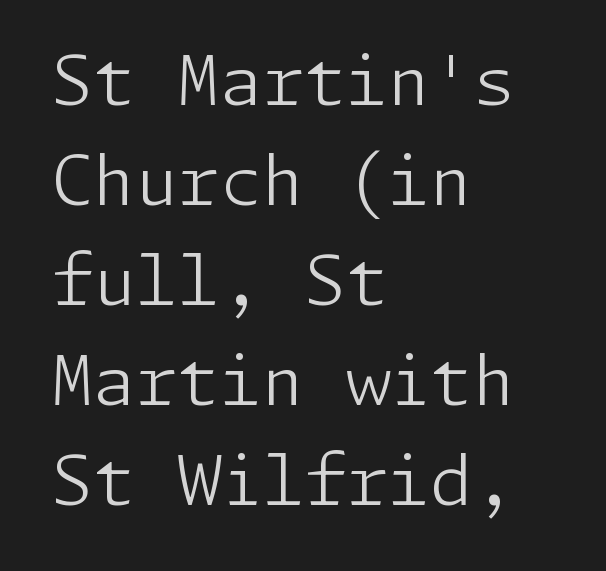
The image shows 68 px light sans-serif type, upright; set left-aligned, normal line spacing (1.47x), normal letter spacing, not underlined; low stroke contrast and a medium x-height.
